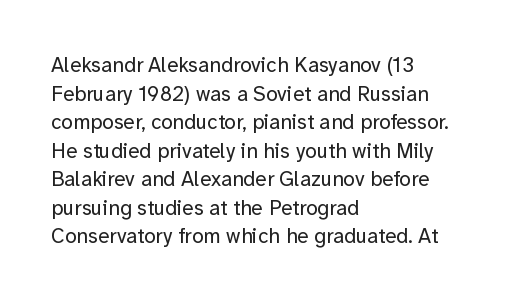
Line beginnings align vertically; line endings do not. Whoever set this chose a conventional vertical rhythm. Stroke mass is kept to a normal reading level or below. Nobody touched the tracking dial on this one.
